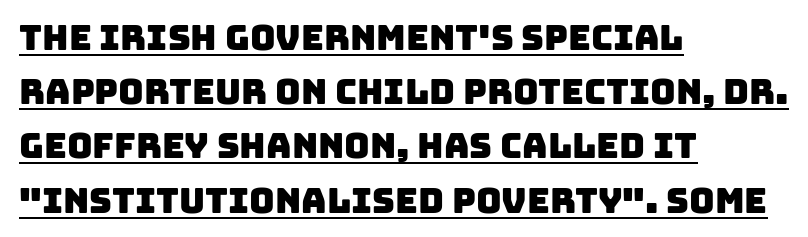
Alignment: flush left. The designer left line spacing at the default. Underlining? Definitely there. Character widths vary here, with narrow letters taking less room than wide ones. Serif or sans? Sans — the stroke terminals are bare. What stands out about the letter spacing? Nothing — it is the standard amount.
